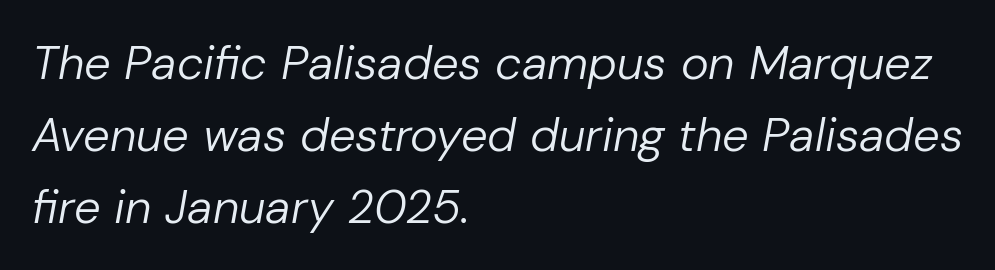
{"italic": "yes", "lean": "right", "slant_degrees": 10, "bold": "no", "weight": "regular", "width": "normal", "stroke_contrast": "low", "x_height": "medium", "monospaced": "no", "underline": "no", "align": "left", "line_spacing": "normal", "line_spacing_ratio": 1.53, "letter_spacing": "normal", "letter_spacing_em": 0.0, "glyph_px": 47}
